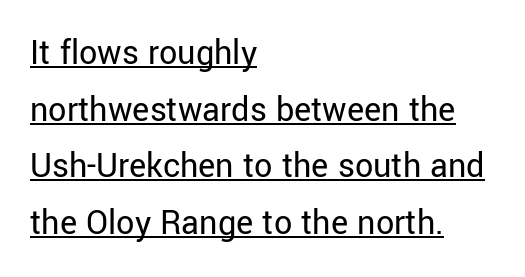
Q: Is the text bold? A: No.
Q: Is the text italic (slanted)? A: No, it is upright.
Q: Is the typeface a serif or a sans-serif typeface? A: Sans-serif.
Q: Is the text underlined? A: Yes.
Q: How is the paragraph aligned? A: Left-aligned.
Q: Is the spacing between letters normal or unusually wide? A: Normal.
Q: Is the spacing between lines tight, normal or loose? A: Normal.
Q: Width (condensed, normal, or wide)? A: Normal.
Q: Stroke contrast? A: Low.
Q: x-height? A: Medium.
Q: Monospaced? A: No.
